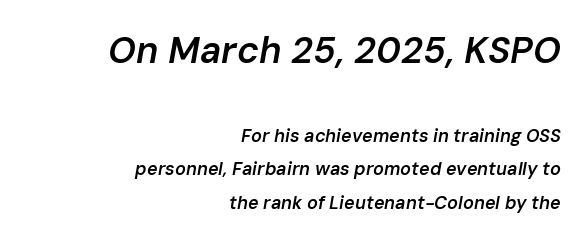
The image shows 37 px semibold type, italic (leaning right); set right-aligned, line spacing 1.85x, normal letter spacing, not underlined; the first (top) block is 2.06x larger; low stroke contrast and a medium x-height.
